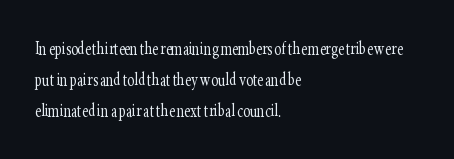
{"italic": "no", "bold": "no", "underline": "no", "align": "left", "line_spacing": "normal", "line_spacing_ratio": 1.48, "letter_spacing": "normal", "letter_spacing_em": 0.0, "glyph_px": 21}
